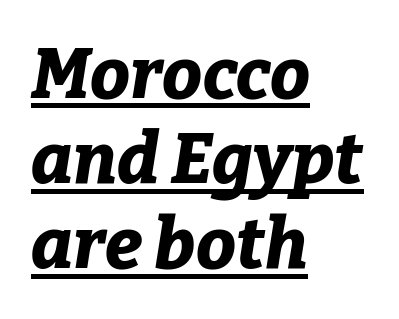
Quick note: italic. Compared with typical body copy, the letter spacing here is the same. Is this a fixed-width face? No — the glyphs have proportional, varying widths. Descenders here cross a horizontal rule under the line. Compared with a centered layout, this one pins lines to the left instead. Strong, thick strokes mark this as bold type.
